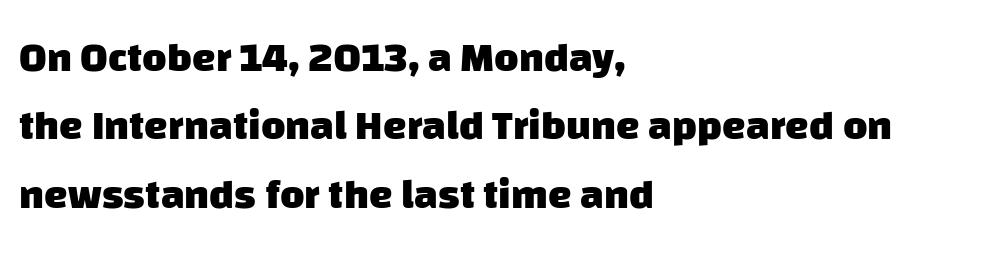
The image shows 42 px heavy sans-serif type; set left-aligned, normal line spacing (1.63x), normal letter spacing, not underlined; low stroke contrast and a large x-height.
